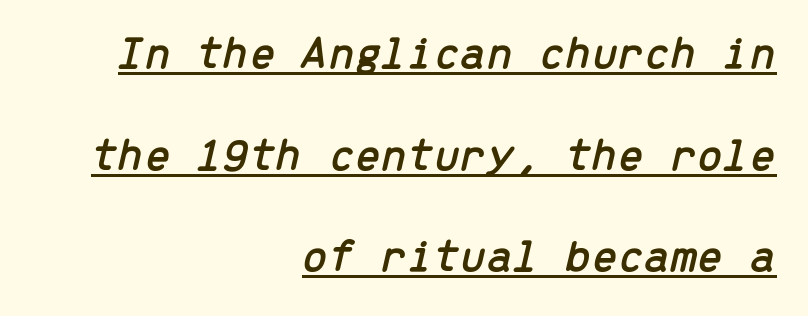
These lines stand farther apart than default settings would place them. Compared with typical body copy, the letter spacing here is the same. The words here are underlined. Each letter, wide or thin by design, is forced into the same width here.
